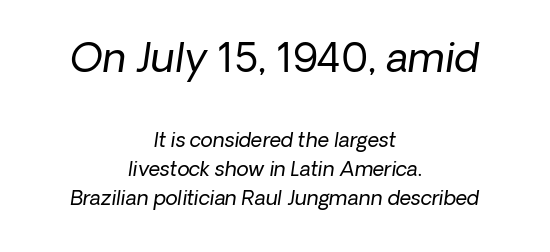
Q: Is the text bold? A: No.
Q: Is the typeface a serif or a sans-serif typeface? A: Sans-serif.
Q: Is the text underlined? A: No.
Q: How is the paragraph aligned? A: Centered.
Q: Is the spacing between letters normal or unusually wide? A: Normal.
Q: Is the spacing between lines tight, normal or loose? A: Normal.
Q: Which block of text is set in a larger size, the first (top) or the second (bottom)? A: The first (top) one.
Q: Width (condensed, normal, or wide)? A: Normal.
Q: Stroke contrast? A: Low.
Q: x-height? A: Medium.
Q: Monospaced? A: No.
